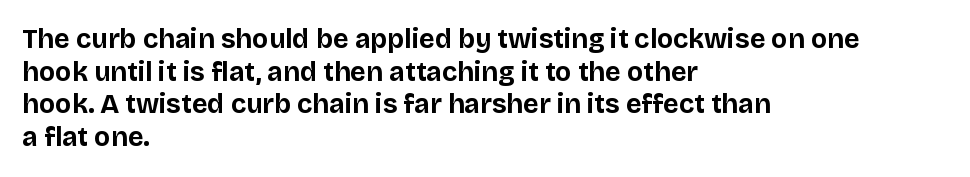
Q: Is the text bold? A: Yes.
Q: Is the text italic (slanted)? A: No, it is upright.
Q: Is the text underlined? A: No.
Q: How is the paragraph aligned? A: Left-aligned.
Q: Is the spacing between letters normal or unusually wide? A: Normal.
